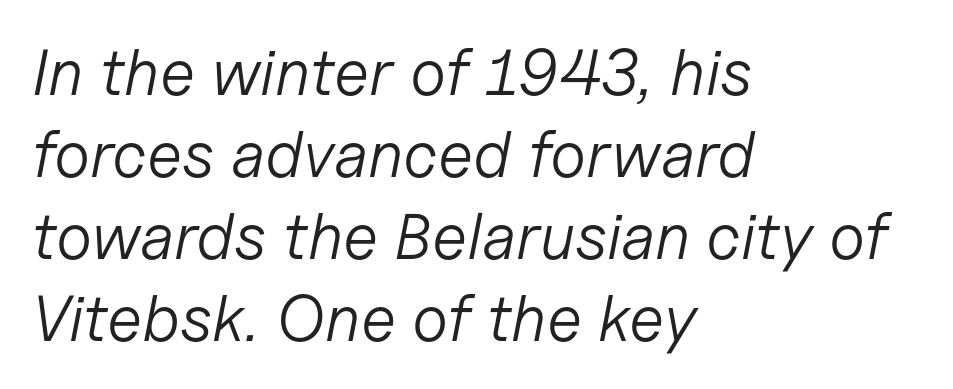
The image shows 65 px light type, italic (leaning right); set left-aligned, normal line spacing (1.26x), normal letter spacing, not underlined; low stroke contrast and a medium x-height.
